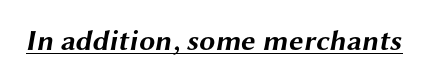
Is the letter spacing exaggerated? No — it looks like the ordinary default. Here the designer chose a conventional face with non-uniform glyph widths. The face used here is a sans, in the tradition of grotesques and geometrics. Heavy, bold letterforms.
